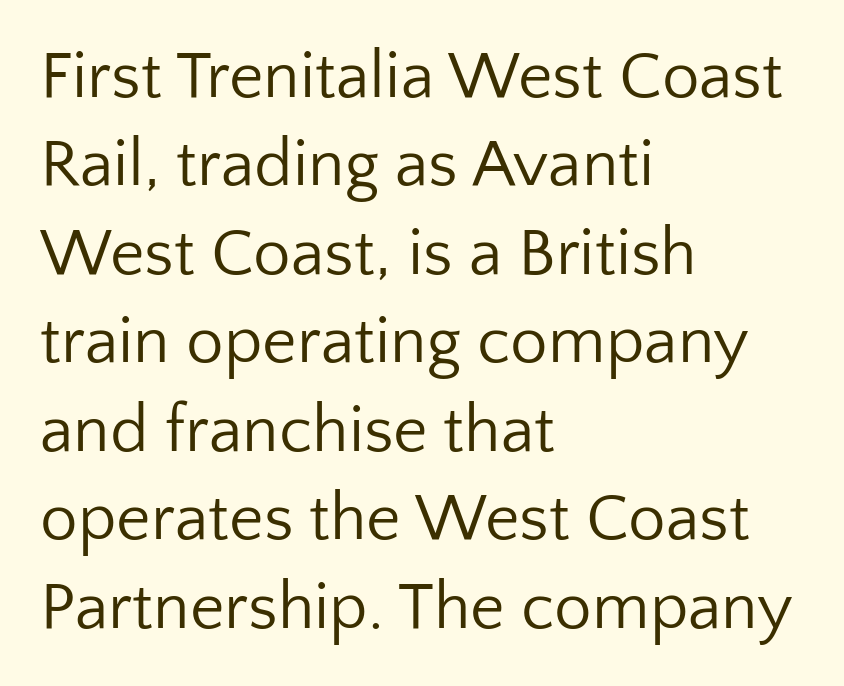
Characters follow at the spacing the type designer built in. Type style note: lacks serifs. Each stroke keeps to a modest, everyday thickness or less. The designer left line spacing at the default. Underlining? Definitely not there.
